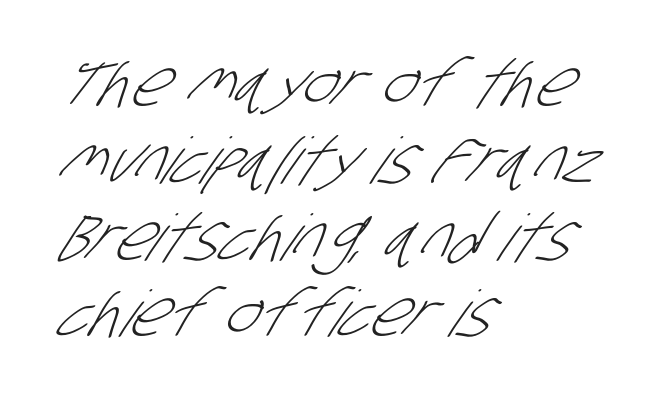
Q: Is the text bold? A: No.
Q: Is the typeface a serif or a sans-serif typeface? A: Sans-serif.
Q: Is the text underlined? A: No.
Q: How is the paragraph aligned? A: Left-aligned.
Q: Is the spacing between letters normal or unusually wide? A: Normal.
Q: Width (condensed, normal, or wide)? A: Condensed.
Q: Stroke contrast? A: Low.
Q: x-height? A: Large.
Q: Monospaced? A: No.
